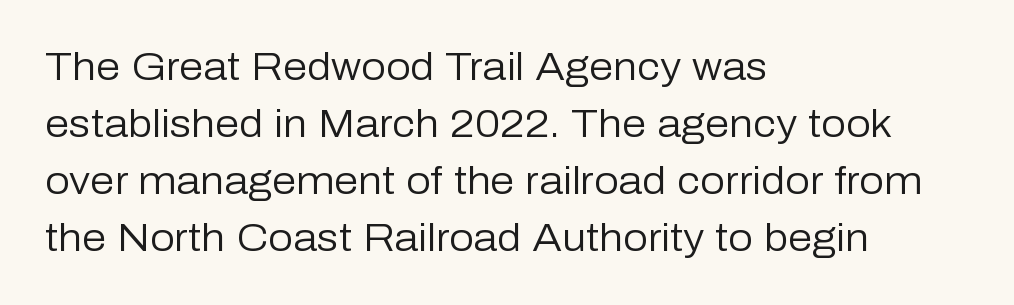
{"serif": "no", "italic": "no", "bold": "no", "weight": "regular", "width": "normal", "stroke_contrast": "low", "x_height": "medium", "monospaced": "no", "underline": "no", "align": "left", "line_spacing": "normal", "line_spacing_ratio": 1.46, "letter_spacing": "normal", "letter_spacing_em": 0.0, "glyph_px": 39}
